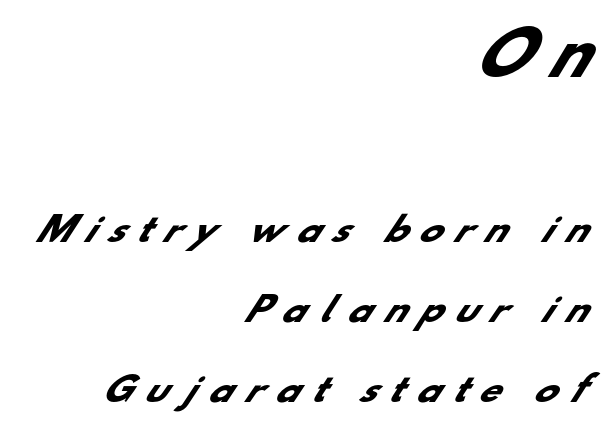
{"serif": "no", "bold": "yes", "weight": "heavy", "width": "normal", "stroke_contrast": "low", "x_height": "small", "monospaced": "no", "underline": "no", "align": "right", "line_spacing": "loose", "line_spacing_ratio": 2.35, "letter_spacing": "wide", "letter_spacing_em": 0.37, "larger_block": "first", "size_ratio": 1.76, "glyph_px": 60}
